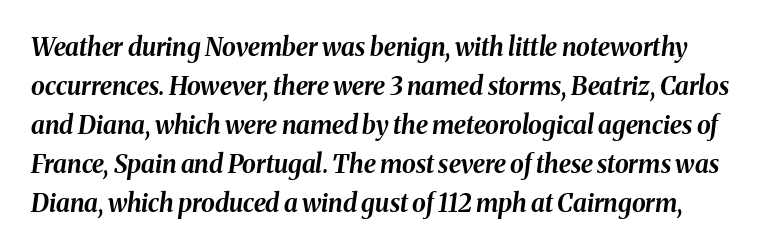
Q: Is the text bold? A: Yes.
Q: Is the text italic (slanted)? A: Yes, it leans right by about 8 degrees.
Q: Is the text underlined? A: No.
Q: Is the spacing between letters normal or unusually wide? A: Normal.
Q: Is the spacing between lines tight, normal or loose? A: Normal.
